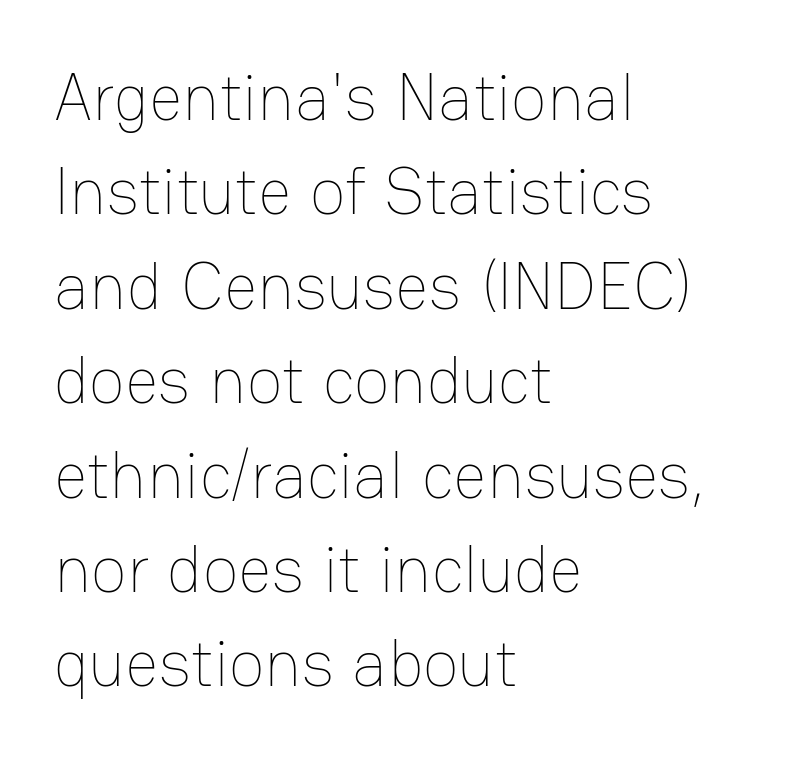
The image shows 66 px thin type, upright; set left-aligned, normal line spacing (1.43x), normal letter spacing, not underlined; low stroke contrast and a medium x-height.
